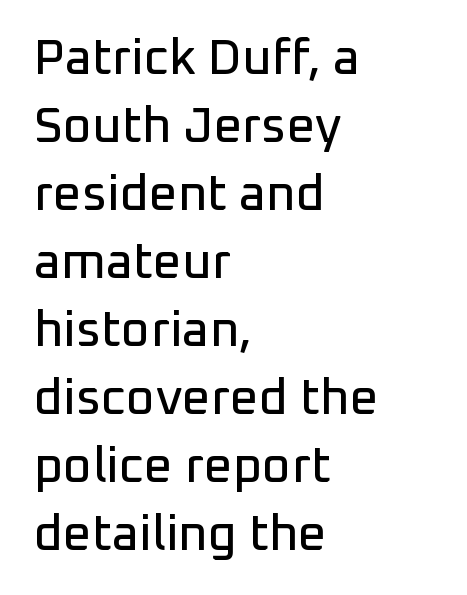
The image shows 50 px sans-serif type, upright; set left-aligned, normal line spacing (1.36x), normal letter spacing, not underlined; low stroke contrast and a medium x-height.
